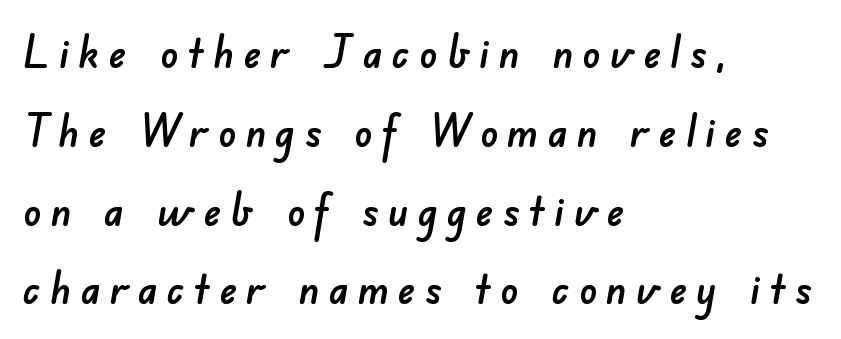
A typesetter would call this proportional, since set widths differ per character. You can tell from the bare stems that sans-serif type was used. The tracking reads as deliberately expanded to a designer's eye. Beneath every word, the page is bare. The lines are quadded left.
